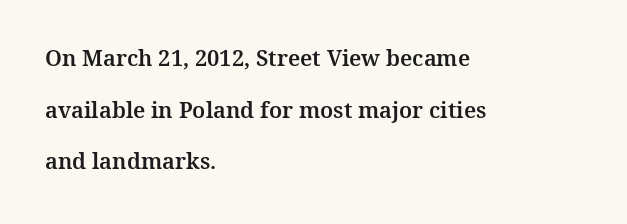
The glyphs are unaccompanied by any horizontal stroke below them. The text block is weighted toward the left margin, trailing off unevenly rightward. Nope, not italic — everything's standing straight. Compared with typical paragraphs, the rows here are farther apart.
